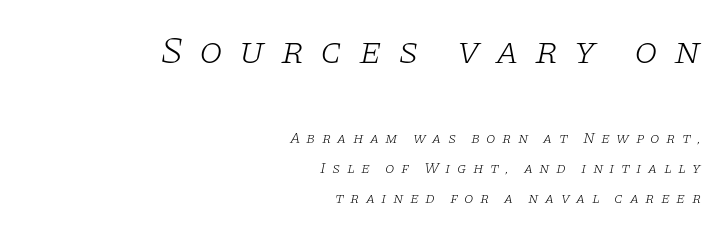
{"serif": "yes", "italic": "yes", "lean": "right", "slant_degrees": 11, "bold": "no", "weight": "light", "width": "wide", "stroke_contrast": "low", "x_height": "large", "monospaced": "no", "underline": "no", "align": "right", "line_spacing": "loose", "line_spacing_ratio": 2.0, "letter_spacing": "wide", "letter_spacing_em": 0.42, "larger_block": "first", "size_ratio": 2.53, "glyph_px": 38}
